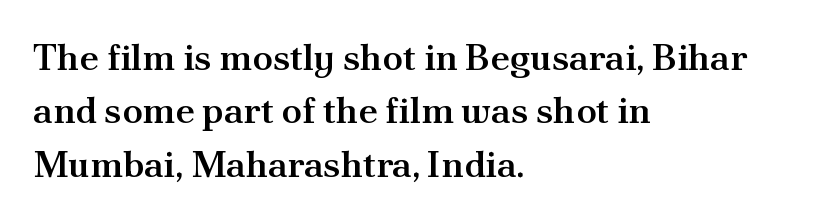
Plain, unruled lines of type. The letters are semibold — heavier than regular but short of a full bold. Tracking here is standard; glyphs follow each other at the usual distance. Line starts are locked; line ends wander. Looks like regular typesetting: each glyph gets only the width it needs.
